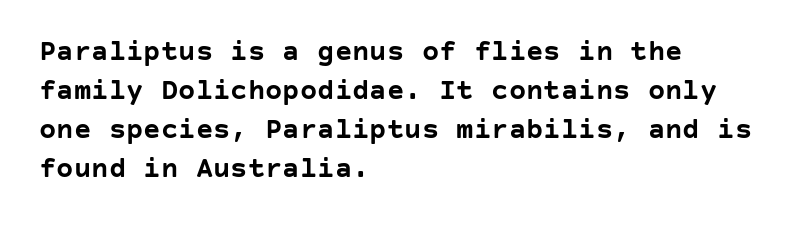
The image shows 29 px semibold sans-serif type, upright; set left-aligned, normal line spacing (1.35x), normal letter spacing, not underlined; low stroke contrast and a large x-height.
